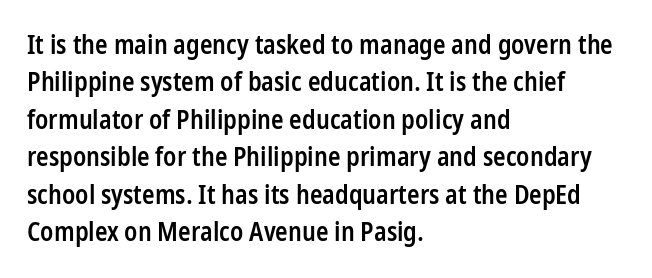
Q: Is the text bold? A: Semi-bold.
Q: Is the text italic (slanted)? A: No, it is upright.
Q: Is the text underlined? A: No.
Q: How is the paragraph aligned? A: Left-aligned.
Q: Is the spacing between letters normal or unusually wide? A: Normal.
Q: Is the spacing between lines tight, normal or loose? A: Normal.
